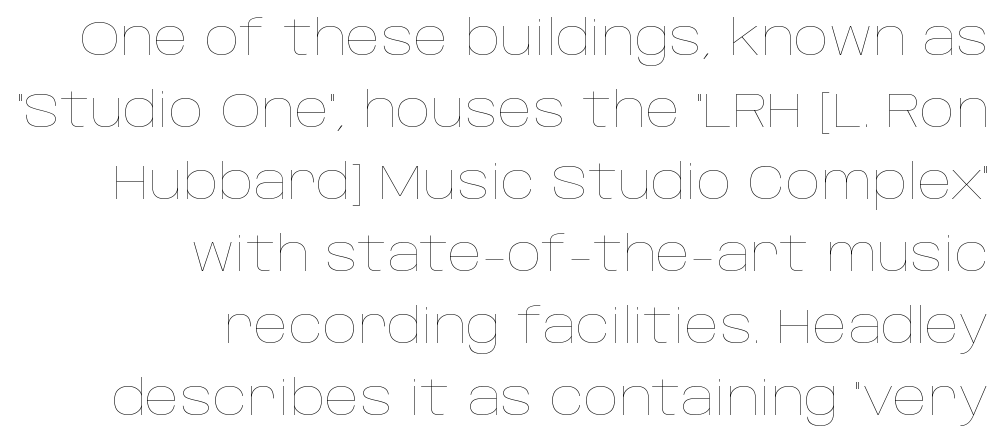
Each line ends at the same right margin while the left side varies. Summary of weight: not heavy and not bold. Italic: no, the glyphs are upright roman. Students, observe: this is what conventionally led text looks like. The area under the type is left untouched.
